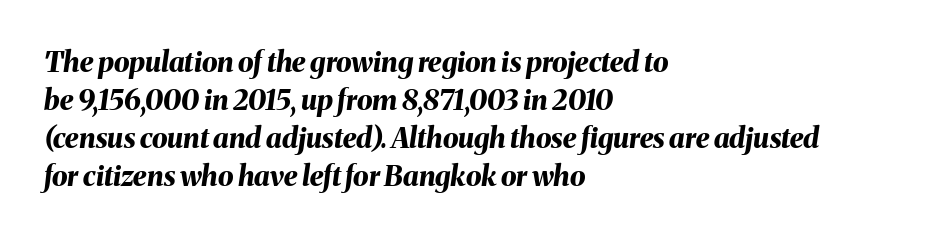
Every character sits at an angle, as italics do. The space directly below the letters is spotless. Teacher's note: observe the even left margin — that is flush-left alignment. Quick note: interline space is typical.
